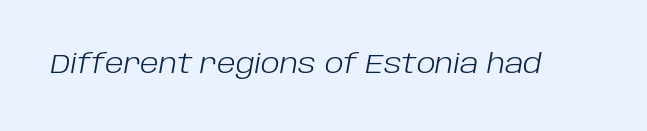
Compared with a typical body face, this is equally light or lighter still. The words here are not underlined. Each word holds together tightly as a unit, with standard inter-letter gaps. The rendering applies a slant to the glyphs.
